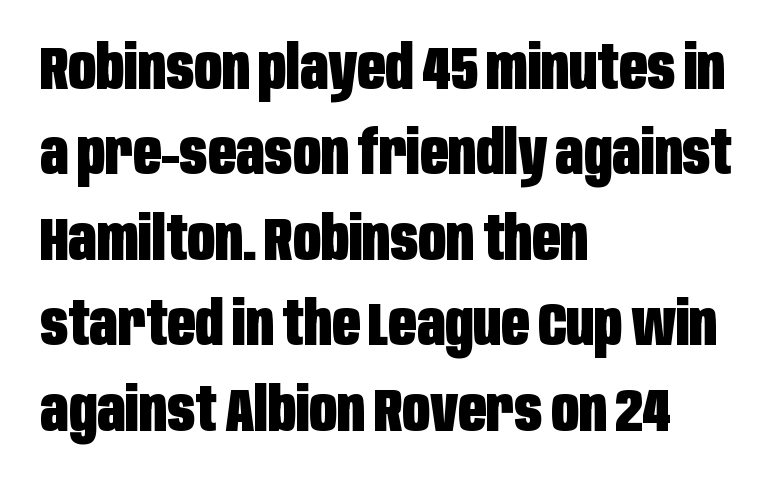
Italic? Not at all — the glyphs are vertical. Think of a printed novel: that variable character pitch is what you see here. As a designer I'd log this as weight 700, bold. A bare baseline throughout the passage.
